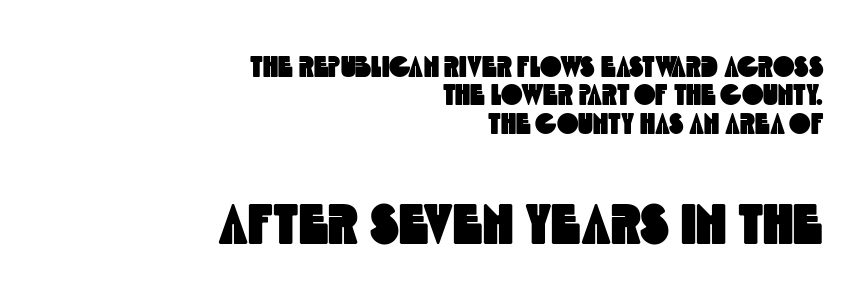
{"serif": "no", "width": "condensed", "x_height": "large", "monospaced": "no", "underline": "no", "align": "right", "line_spacing": "tight", "line_spacing_ratio": 0.98, "letter_spacing": "normal", "letter_spacing_em": 0.0, "larger_block": "second", "size_ratio": 2.0, "glyph_px": 58}
